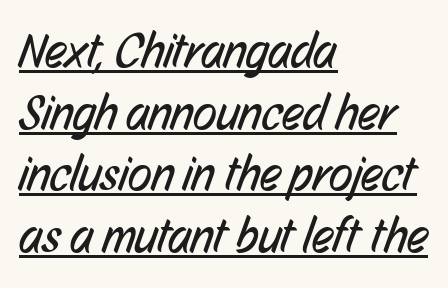
Each stroke keeps to a modest, everyday thickness or less. Here the designer chose a conventional face with non-uniform glyph widths. Leftover space on each line is placed entirely after the last word. The designer left line spacing at the default. Inter-character spacing is left at the font's built-in metrics. Beneath each row of characters lies a ruled line.
